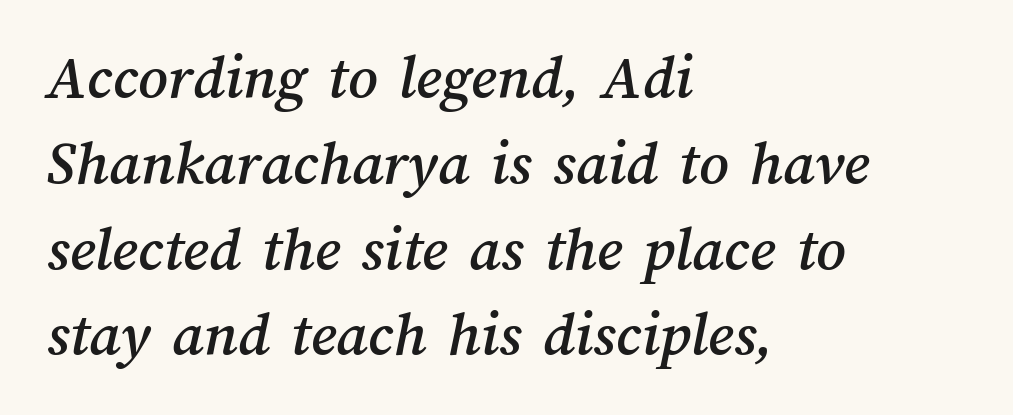
Tracking here is standard; glyphs follow each other at the usual distance. Summary of vertical rhythm: regular, with standard interline spacing. If you drew a ruler down the left edge, every line would touch it. Underline: absent.
